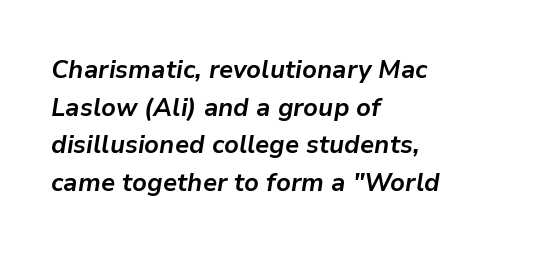
{"italic": "yes", "lean": "right", "slant_degrees": 9, "bold": "yes", "underline": "no", "align": "left", "line_spacing": "normal", "line_spacing_ratio": 1.45, "letter_spacing": "normal", "letter_spacing_em": 0.0, "glyph_px": 26}
